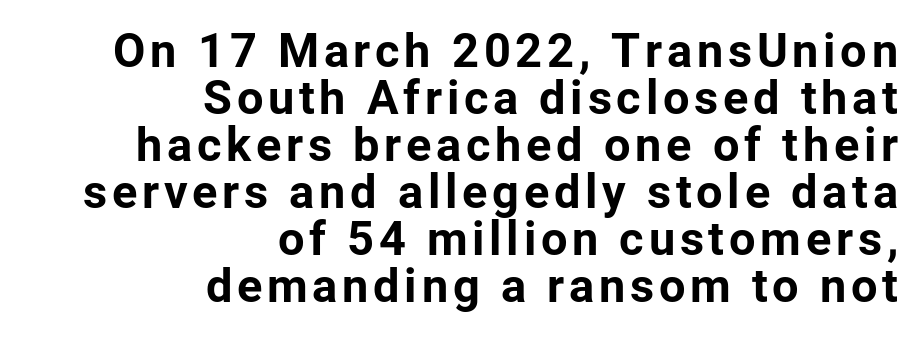
Q: Is the text bold? A: Yes.
Q: Is the text italic (slanted)? A: No, it is upright.
Q: Is the typeface a serif or a sans-serif typeface? A: Sans-serif.
Q: Is the text underlined? A: No.
Q: How is the paragraph aligned? A: Right-aligned.
Q: Is the spacing between lines tight, normal or loose? A: Tight.
Q: Width (condensed, normal, or wide)? A: Normal.
Q: Stroke contrast? A: Low.
Q: x-height? A: Medium.
Q: Monospaced? A: No.
